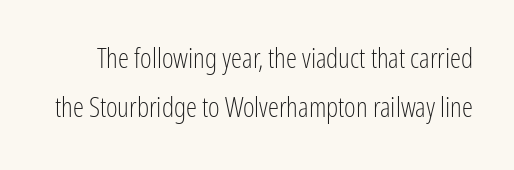
The string is rendered with underlining switched off. Character widths vary here, with narrow letters taking less room than wide ones. No extra ink here — the face is not bold. When letters stand straight like this, we call the style roman or upright. The type family on display is of the sans-serif kind.
